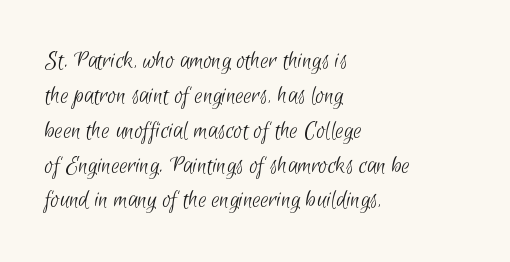
The image shows 26 px text type; set left-aligned, normal line spacing (1.34x), normal letter spacing, not underlined.
